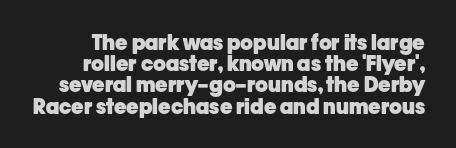
{"italic": "no", "bold": "yes", "underline": "no", "line_spacing": "tight", "line_spacing_ratio": 1.01, "letter_spacing": "normal", "letter_spacing_em": 0.0, "glyph_px": 21}
